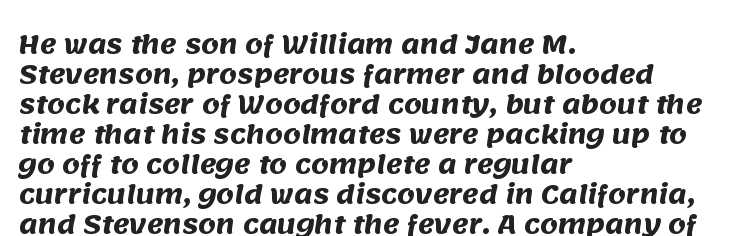
Characters follow at the spacing the type designer built in. Descender tails drop into unmarked territory. Which margin do the lines hug? The left one — the right edge is uneven. Every letter is thick-stroked: bold, no question.
